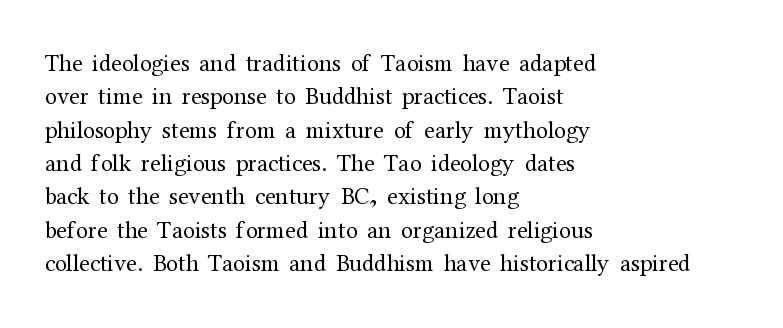
Q: Is the text bold? A: No.
Q: Is the text italic (slanted)? A: No, it is upright.
Q: Is the text underlined? A: No.
Q: How is the paragraph aligned? A: Left-aligned.
Q: Is the spacing between letters normal or unusually wide? A: Normal.
Q: Is the spacing between lines tight, normal or loose? A: Normal.
